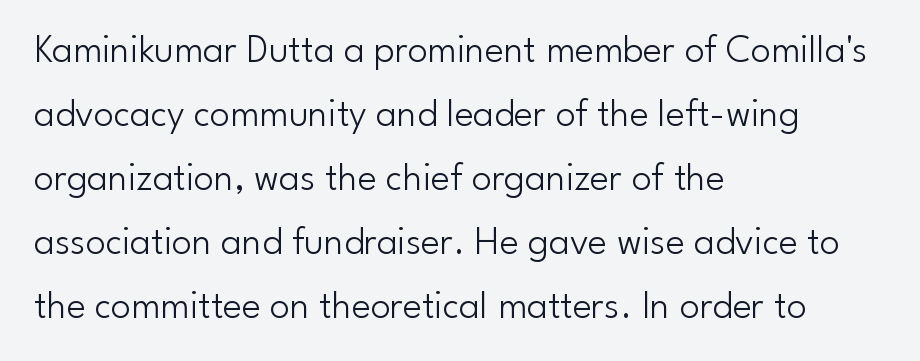
Q: Is the text bold? A: No.
Q: Is the text italic (slanted)? A: No, it is upright.
Q: Is the typeface a serif or a sans-serif typeface? A: Sans-serif.
Q: Is the text underlined? A: No.
Q: How is the paragraph aligned? A: Left-aligned.
Q: Is the spacing between letters normal or unusually wide? A: Normal.
Q: Is the spacing between lines tight, normal or loose? A: Normal.
Q: Width (condensed, normal, or wide)? A: Normal.
Q: Stroke contrast? A: Low.
Q: x-height? A: Small.
Q: Monospaced? A: No.
